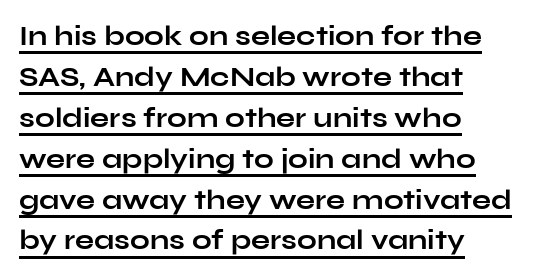
{"serif": "no", "italic": "no", "bold": "yes", "weight": "bold", "width": "wide", "stroke_contrast": "low", "x_height": "medium", "monospaced": "no", "underline": "yes", "align": "left", "line_spacing": "normal", "line_spacing_ratio": 1.46, "letter_spacing": "normal", "letter_spacing_em": 0.0, "glyph_px": 28}
